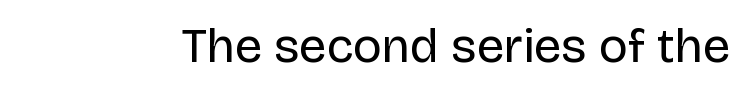
The cut favours lightness, reaching ordinary text weight at its darkest. A roman cut, with each character standing at attention. The face used here is a sans, in the tradition of grotesques and geometrics. Any mark beneath the type? The region is blank.
